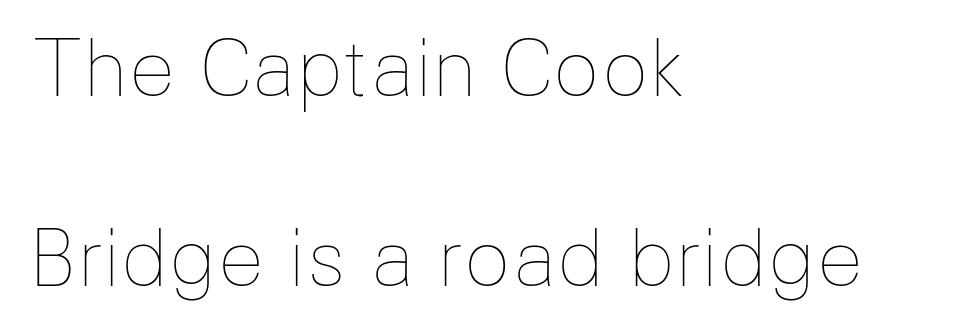
The image shows 78 px thin type, upright; set left-aligned, loose line spacing (2.43x), normal letter spacing, not underlined; low stroke contrast and a medium x-height.
